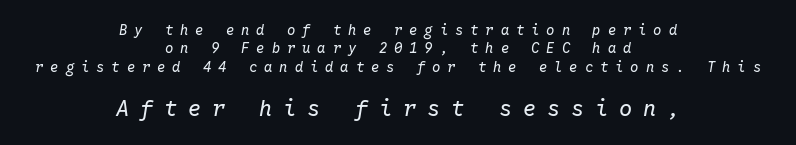
A normal amount of white space separates one row of letters from the next. The strokes carry an ordinary text weight at most. Bare-footed words on every line. The typography opts for an oblique posture over an upright one.
